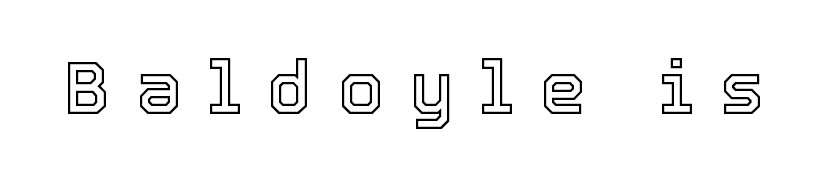
{"italic": "no", "width": "normal", "x_height": "medium", "monospaced": "no", "underline": "no", "letter_spacing": "wide", "letter_spacing_em": 0.36, "glyph_px": 73}
